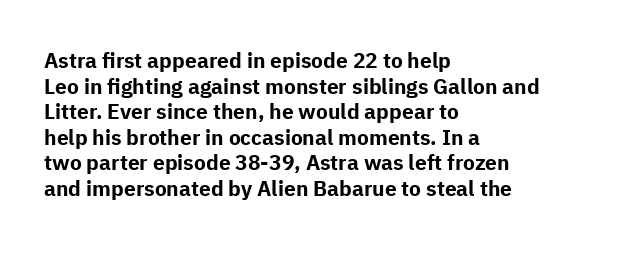
The image shows 21 px bold type, upright; set left-aligned, line spacing 1.22x, normal letter spacing, not underlined.
